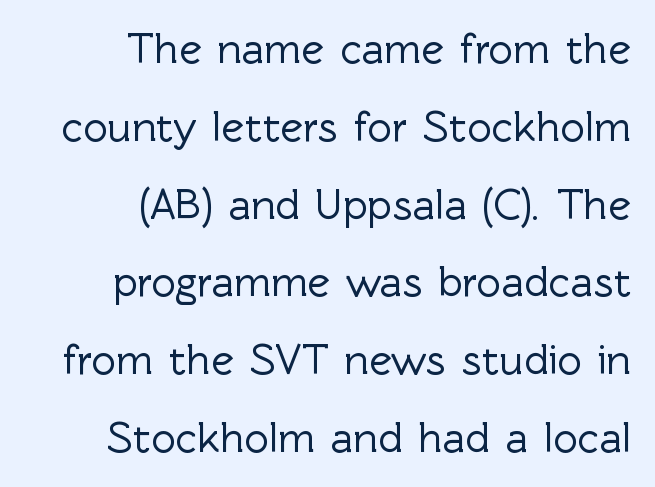
Q: Is the text italic (slanted)? A: No, it is upright.
Q: Is the typeface a serif or a sans-serif typeface? A: Sans-serif.
Q: Is the text underlined? A: No.
Q: How is the paragraph aligned? A: Right-aligned.
Q: Is the spacing between letters normal or unusually wide? A: Normal.
Q: Width (condensed, normal, or wide)? A: Normal.
Q: x-height? A: Medium.
Q: Monospaced? A: No.
